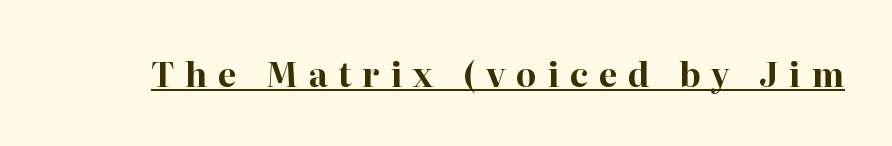
{"serif": "yes", "italic": "no", "bold": "yes", "weight": "bold", "width": "normal", "stroke_contrast": "high", "x_height": "medium", "monospaced": "no", "underline": "yes", "letter_spacing": "wide", "letter_spacing_em": 0.33, "glyph_px": 33}
